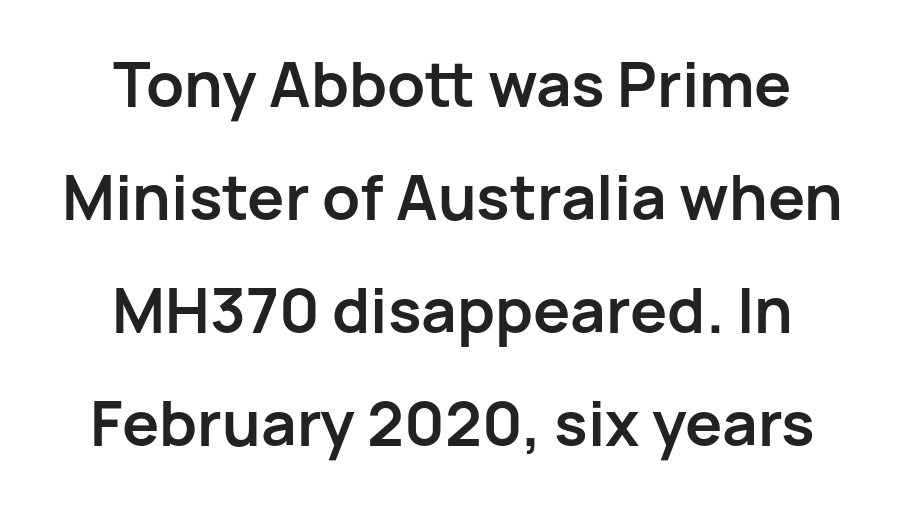
The image shows 62 px semibold sans-serif type, upright; set centered, line spacing 1.82x, normal letter spacing, not underlined; low stroke contrast and a medium x-height.
